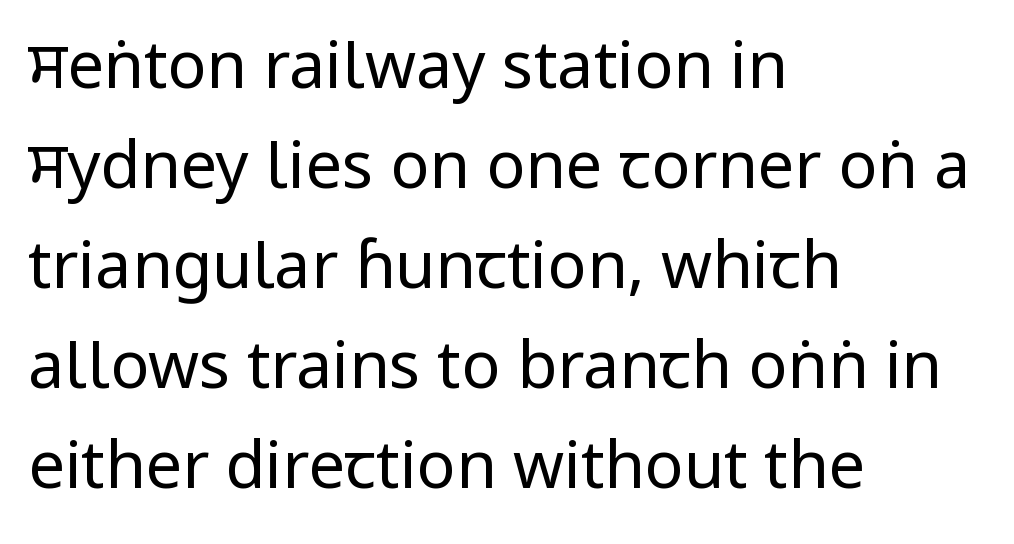
{"serif": "no", "italic": "no", "bold": "no", "weight": "regular", "width": "condensed", "stroke_contrast": "low", "underline": "no", "align": "left", "line_spacing": "normal", "line_spacing_ratio": 1.54, "letter_spacing": "normal", "letter_spacing_em": 0.0, "glyph_px": 65}
